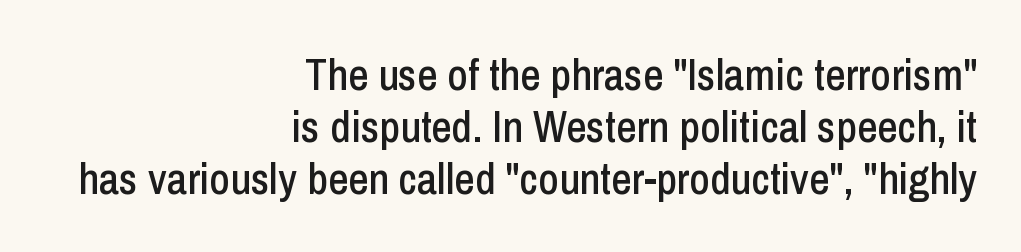
Q: Is the text italic (slanted)? A: No, it is upright.
Q: Is the typeface a serif or a sans-serif typeface? A: Sans-serif.
Q: Is the text underlined? A: No.
Q: How is the paragraph aligned? A: Right-aligned.
Q: Is the spacing between letters normal or unusually wide? A: Normal.
Q: Width (condensed, normal, or wide)? A: Condensed.
Q: Stroke contrast? A: Low.
Q: x-height? A: Medium.
Q: Monospaced? A: No.
